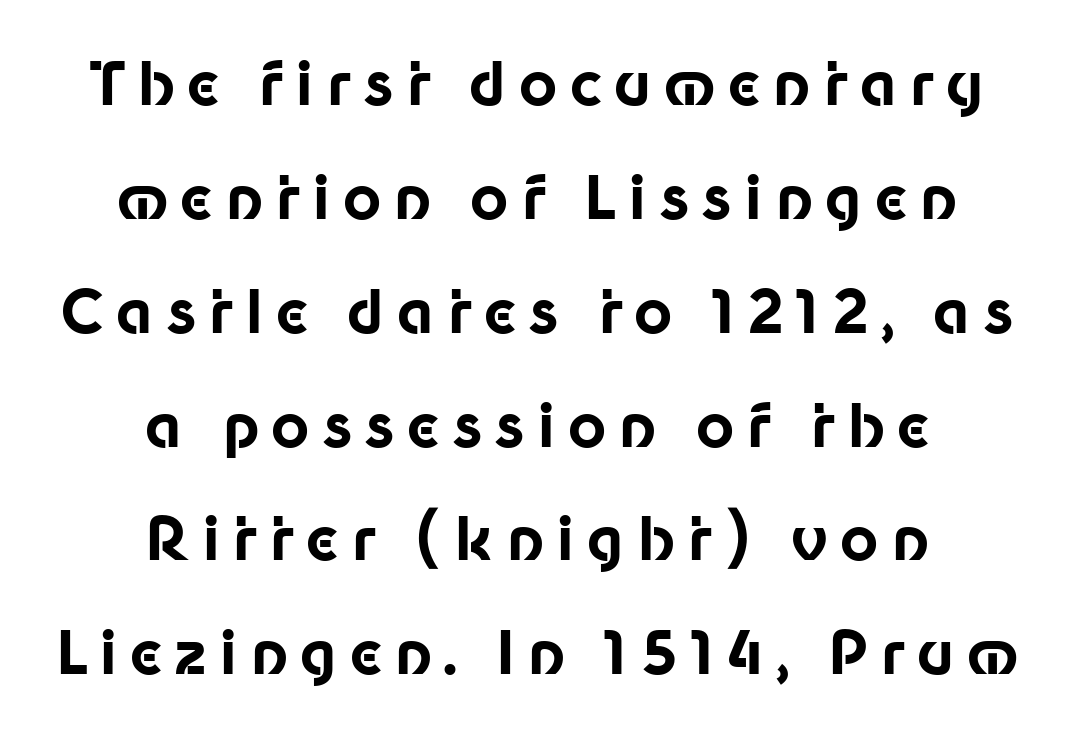
The image shows 59 px bold sans-serif type, upright; set centered, loose line spacing (1.93x), unusually wide letter spacing (+0.21 em), not underlined; low stroke contrast and a medium x-height.
